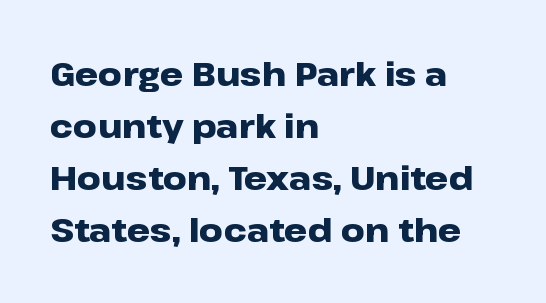
The image shows 33 px heavy, wide sans-serif type, upright; set left-aligned, normal line spacing (1.58x), normal letter spacing, not underlined; low stroke contrast and a medium x-height.
